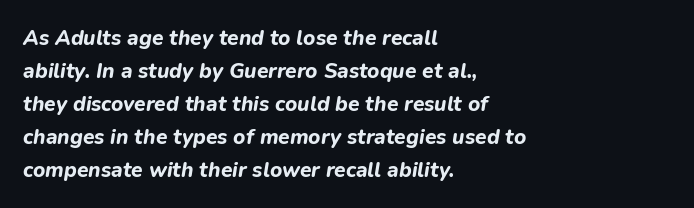
The image shows 21 px bold type, italic (leaning right); set left-aligned, normal line spacing (1.57x), normal letter spacing, not underlined.
